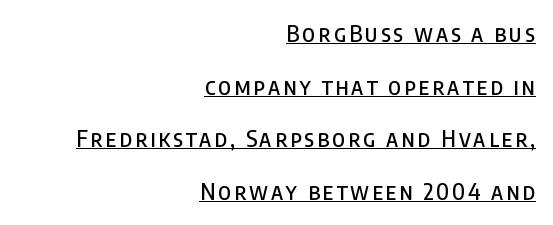
The image shows 23 px text type, upright; set right-aligned, loose line spacing (2.29x), underlined.
